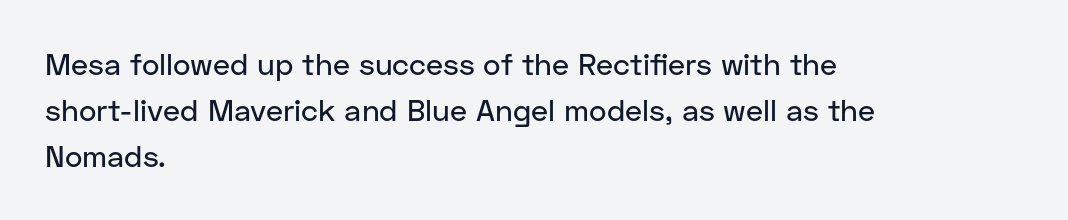
The image shows 30 px sans-serif type, upright; set left-aligned, normal line spacing (1.54x), normal letter spacing, not underlined; low stroke contrast and a medium x-height.
